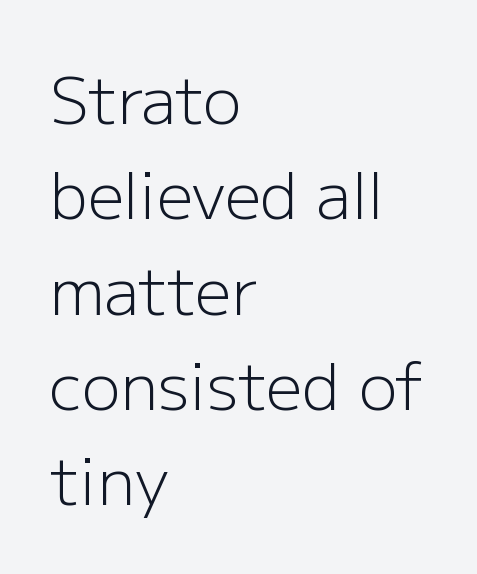
Only glyphs here, with clear space below each row. Upright lettering throughout. Note the varied advance widths — an 'i' is clearly narrower than an 'm'. The type is set solid horizontally, with unmodified tracking. One glance says typical: line gaps are just what's usual. The lines are quadded left.
